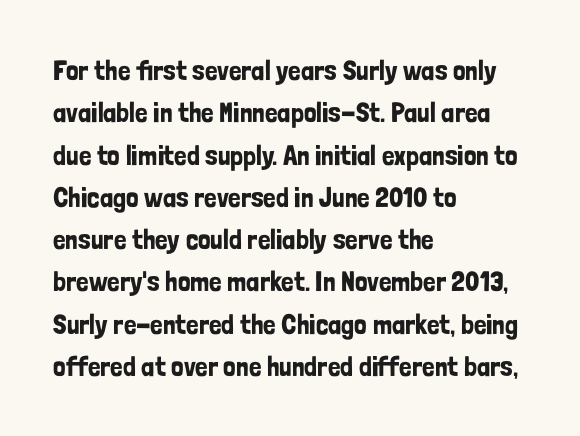
{"serif": "no", "italic": "no", "width": "condensed", "stroke_contrast": "low", "x_height": "medium", "monospaced": "no", "underline": "no", "align": "left", "line_spacing": "normal", "line_spacing_ratio": 1.51, "letter_spacing": "normal", "letter_spacing_em": 0.0, "glyph_px": 28}
